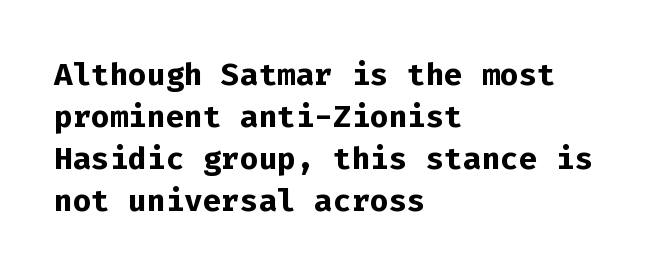
{"serif": "no", "italic": "no", "bold": "yes", "weight": "bold", "width": "normal", "stroke_contrast": "low", "x_height": "medium", "monospaced": "yes", "underline": "no", "align": "left", "line_spacing": "normal", "line_spacing_ratio": 1.36, "letter_spacing": "normal", "letter_spacing_em": 0.0, "glyph_px": 31}
